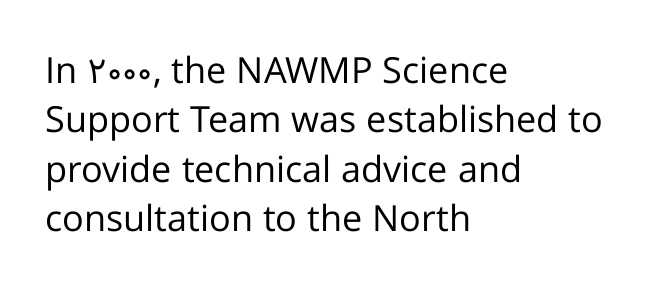
The image shows 36 px regular-weight sans-serif type, upright; set left-aligned, normal line spacing (1.37x), normal letter spacing, not underlined; low stroke contrast and a medium x-height.
